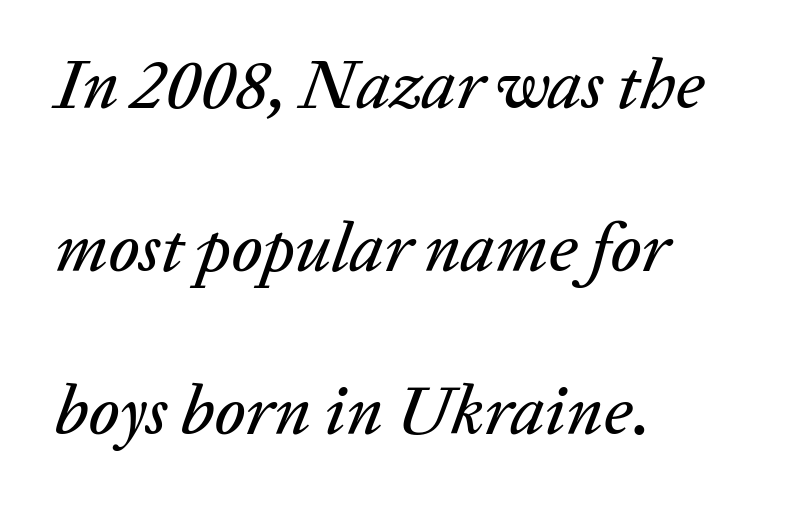
Q: Is the text italic (slanted)? A: Yes, it leans right by about 20 degrees.
Q: Is the text underlined? A: No.
Q: How is the paragraph aligned? A: Left-aligned.
Q: Is the spacing between letters normal or unusually wide? A: Normal.
Q: Is the spacing between lines tight, normal or loose? A: Loose.
Q: Width (condensed, normal, or wide)? A: Normal.
Q: Stroke contrast? A: Low.
Q: x-height? A: Medium.
Q: Monospaced? A: No.
